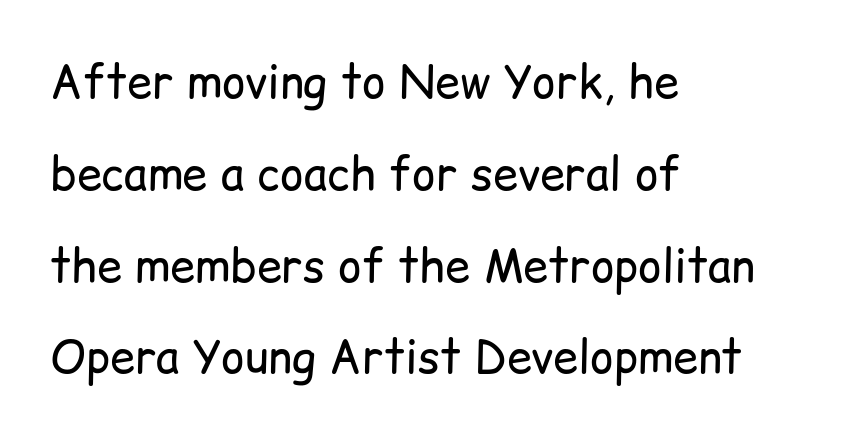
Q: Is the text bold? A: No.
Q: Is the text italic (slanted)? A: No, it is upright.
Q: Is the typeface a serif or a sans-serif typeface? A: Sans-serif.
Q: Is the text underlined? A: No.
Q: How is the paragraph aligned? A: Left-aligned.
Q: Is the spacing between letters normal or unusually wide? A: Normal.
Q: Is the spacing between lines tight, normal or loose? A: Loose.
Q: Width (condensed, normal, or wide)? A: Normal.
Q: Stroke contrast? A: Low.
Q: x-height? A: Medium.
Q: Monospaced? A: No.
